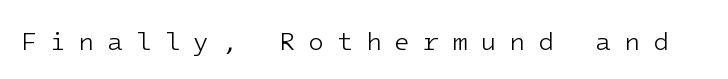
The image shows 26 px text type, upright; set unusually wide letter spacing (+0.49 em), not underlined.
